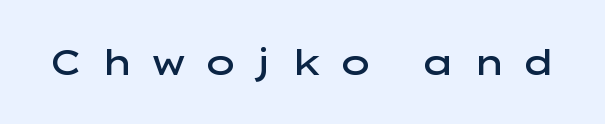
The image shows 35 px semibold, wide sans-serif type, upright; set unusually wide letter spacing (+0.44 em), not underlined; low stroke contrast and a medium x-height.
